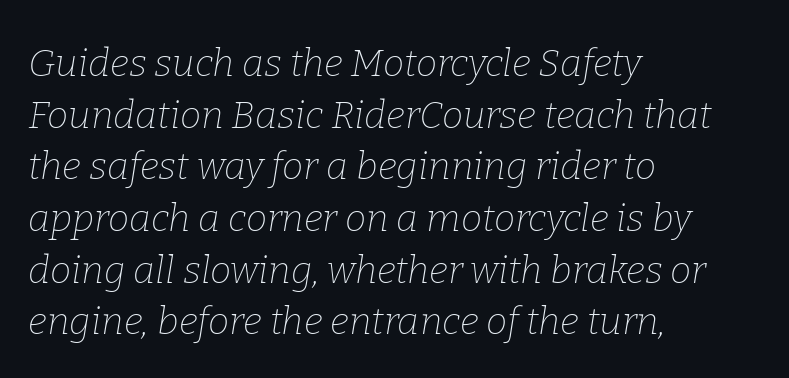
Q: Is the text bold? A: No.
Q: Is the text italic (slanted)? A: Yes, it leans right by about 9 degrees.
Q: Is the typeface a serif or a sans-serif typeface? A: Serif.
Q: Is the text underlined? A: No.
Q: How is the paragraph aligned? A: Left-aligned.
Q: Is the spacing between letters normal or unusually wide? A: Normal.
Q: Is the spacing between lines tight, normal or loose? A: Normal.
Q: Width (condensed, normal, or wide)? A: Normal.
Q: Stroke contrast? A: Low.
Q: x-height? A: Medium.
Q: Monospaced? A: No.
